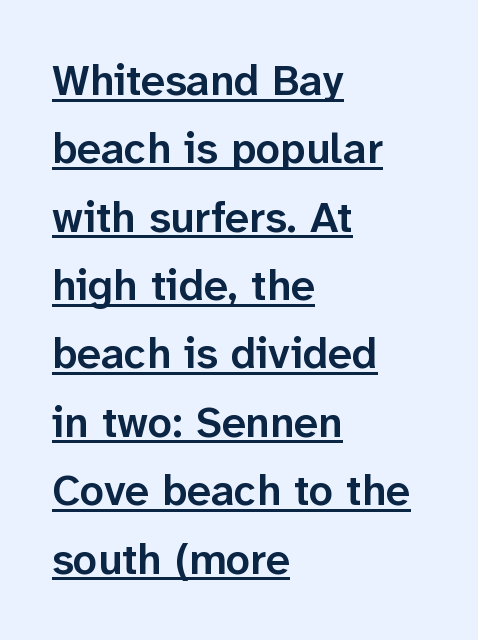
All the whitespace from short lines collects on the right. Quick note: not italic, upright. Slightly chunky letters — semibold, I'd say, not full bold. You could not count columns in this text — the font is proportionally spaced.
